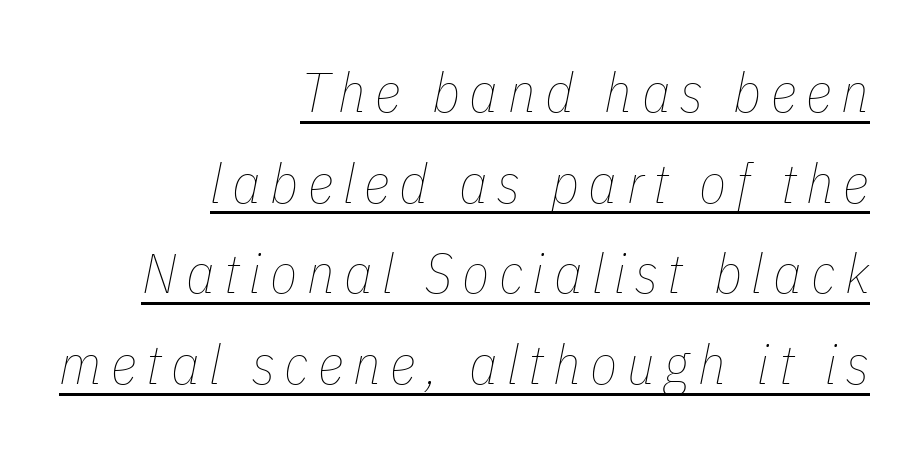
Q: Is the text bold? A: No.
Q: Is the text italic (slanted)? A: Yes, it leans right by about 11 degrees.
Q: Is the text underlined? A: Yes.
Q: How is the paragraph aligned? A: Right-aligned.
Q: Is the spacing between lines tight, normal or loose? A: Normal.
Q: Width (condensed, normal, or wide)? A: Condensed.
Q: Stroke contrast? A: Low.
Q: x-height? A: Medium.
Q: Monospaced? A: No.
